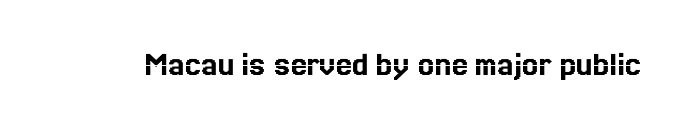
The image shows 36 px text type, upright; set normal letter spacing, not underlined; a medium x-height.
